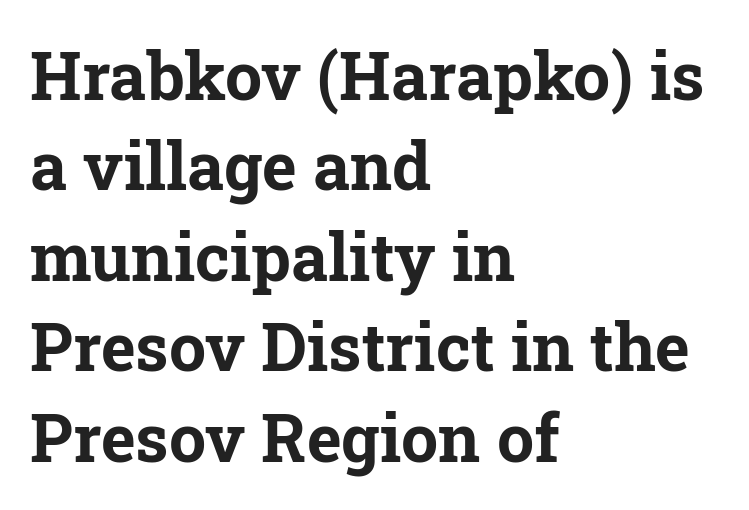
The image shows 66 px bold serif type, upright; set left-aligned, normal line spacing (1.37x), normal letter spacing, not underlined; low stroke contrast and a medium x-height.
